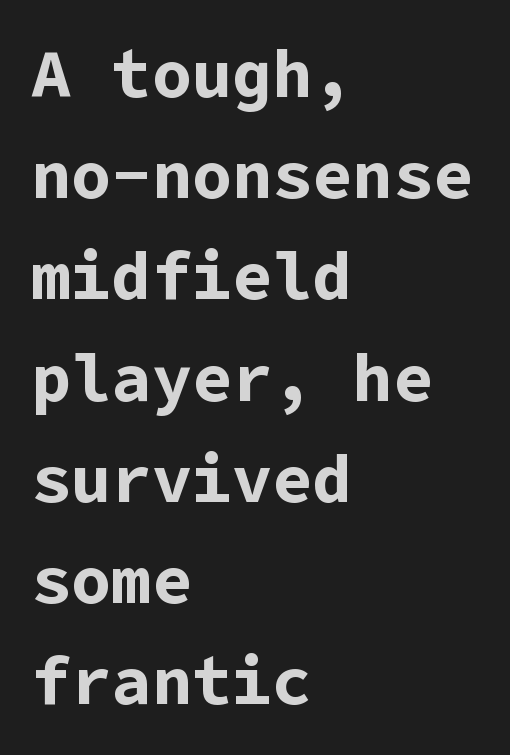
{"serif": "no", "italic": "no", "bold": "yes", "weight": "bold", "width": "normal", "stroke_contrast": "low", "x_height": "medium", "underline": "no", "align": "left", "line_spacing": "normal", "line_spacing_ratio": 1.51, "letter_spacing": "normal", "letter_spacing_em": 0.0, "glyph_px": 67}
